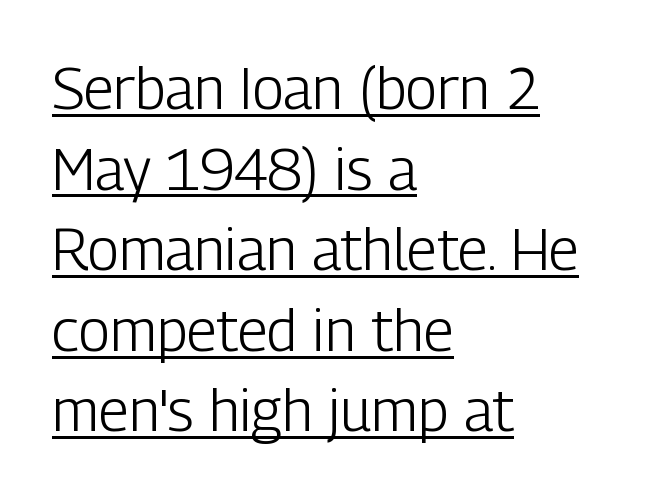
The paragraph shown leans on its left margin. The weight tops out at a normal text grade. Does the lettering tilt? It doesn't — this is upright. This is underlined copy, the kind a proofreader might mark for attention. Evenly set lines give the paragraph a standard silhouette. The gaps between neighbouring characters are ordinary and unremarkable.
